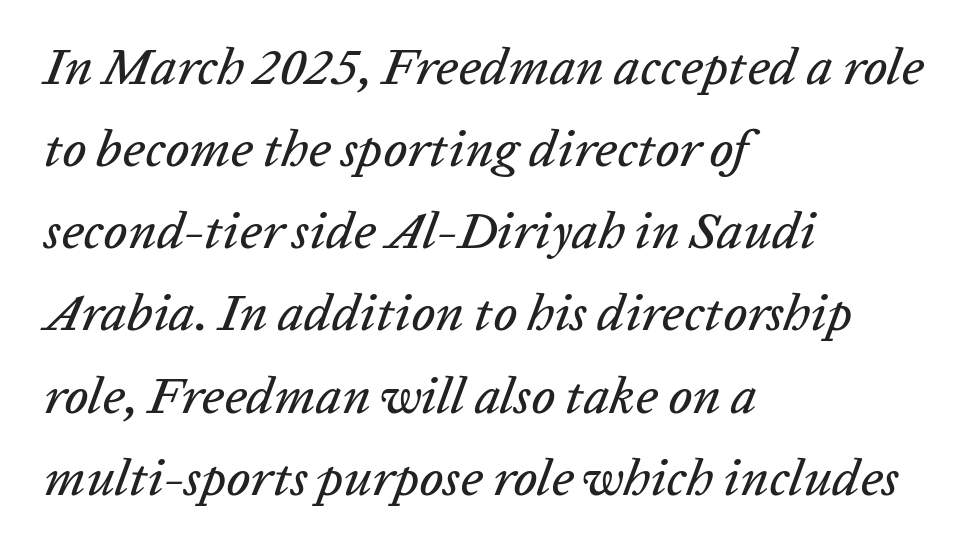
Observe the lean: these are italic letterforms. The setting favours the left margin, as ordinary paragraphs usually do. There is no visible air inserted between adjacent glyphs. In terms of leading, this rendering sits right in the middle. The letters advance in unequal steps, a hallmark of proportional type. Descender tails drop into unmarked territory.
